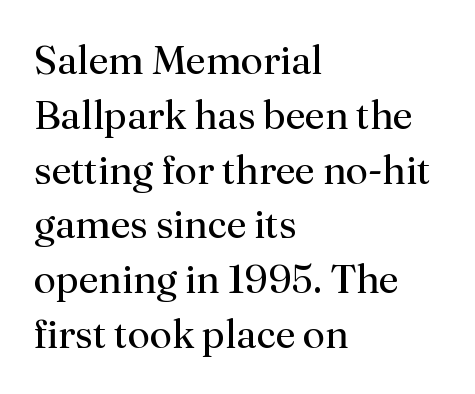
The image shows 40 px regular-weight serif type, upright; set left-aligned, normal line spacing (1.37x), normal letter spacing, not underlined; medium stroke contrast and a small x-height.
